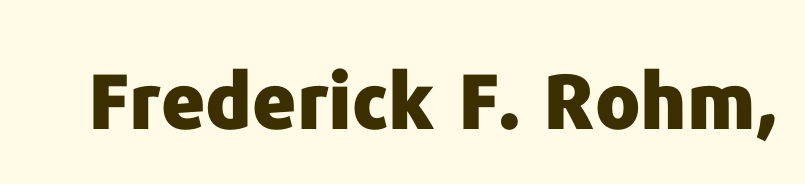
These lines keep a tight, regular rhythm from letter to letter. The type sits square on the baseline with zero lean. Descenders hang freely into open space. The characters look thick and weighty, a clear bold.
